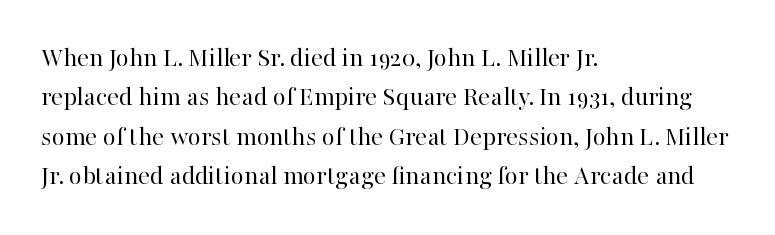
The image shows 28 px regular-weight serif type, upright; set left-aligned, normal line spacing (1.41x), normal letter spacing, not underlined; high stroke contrast and a medium x-height.
